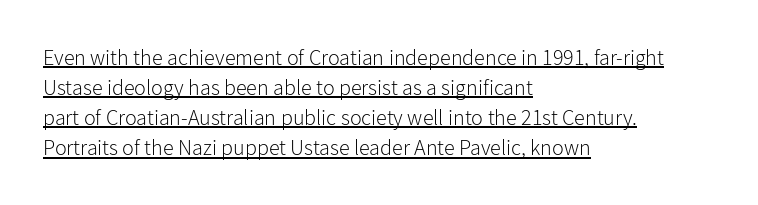
The image shows 22 px text type, upright; set left-aligned, normal line spacing (1.37x), normal letter spacing, underlined.
